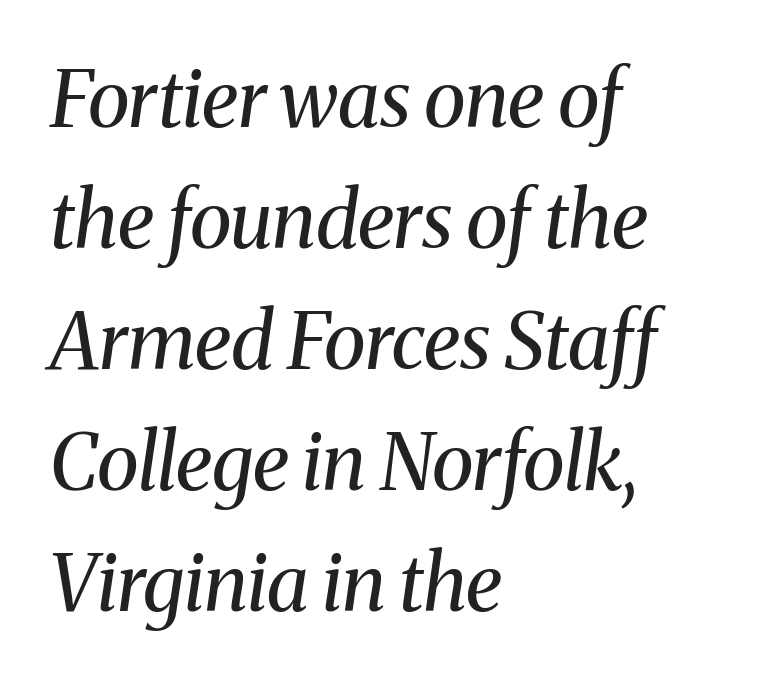
Compared with typical paragraphs, the rows here are spaced about the same. Descender tails drop into unmarked territory. If you drew a ruler down the left edge, every line would touch it. Varying glyph widths throughout — classic text-font behaviour. Bold? No — there's no thickening of the strokes. Typographically, this falls in the serif category.
